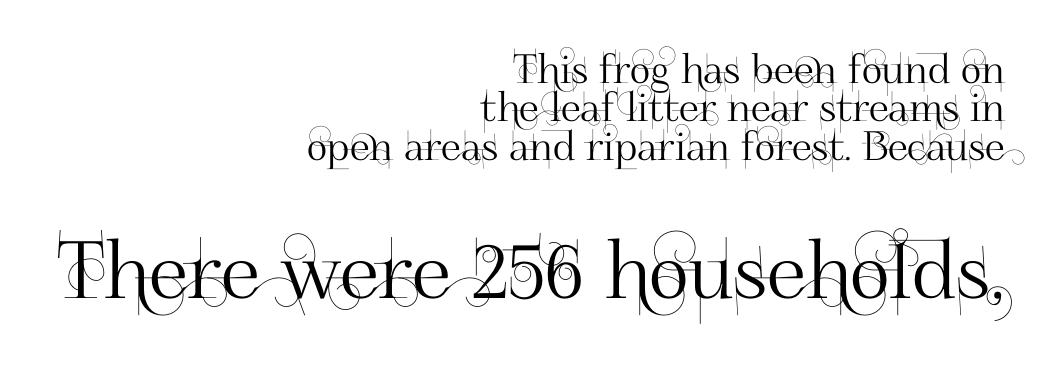
Q: Is the text italic (slanted)? A: No, it is upright.
Q: Is the typeface a serif or a sans-serif typeface? A: Sans-serif.
Q: Is the text underlined? A: No.
Q: How is the paragraph aligned? A: Right-aligned.
Q: Is the spacing between letters normal or unusually wide? A: Normal.
Q: Is the spacing between lines tight, normal or loose? A: Tight.
Q: Which block of text is set in a larger size, the first (top) or the second (bottom)? A: The second (bottom) one.
Q: Width (condensed, normal, or wide)? A: Normal.
Q: Stroke contrast? A: High.
Q: x-height? A: Small.
Q: Monospaced? A: No.
